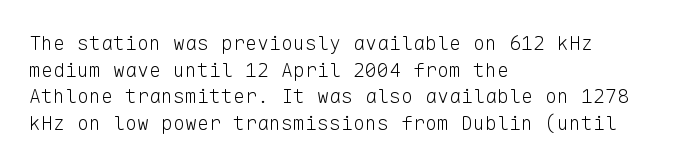
Does the copy run flush right? No — it runs flush left. The block of text has a typical density, with ordinary space between rows. This sample uses plain, unmodified letter spacing. The zone under the glyphs is completely vacant. A roman cut, with each character standing at attention. Stem width sits at or under what a default text font uses.
